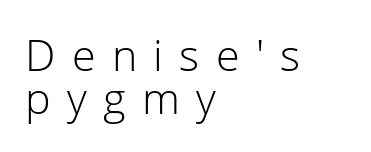
The image shows 43 px light sans-serif type, upright; set left-aligned, tight line spacing (0.99x), unusually wide letter spacing (+0.38 em), not underlined; low stroke contrast and a medium x-height.
